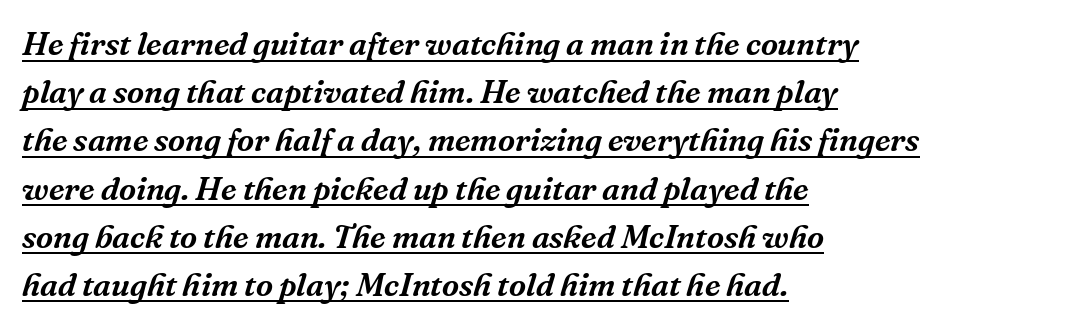
The image shows 33 px serif type, italic (leaning right); set left-aligned, normal line spacing (1.46x), normal letter spacing, underlined; medium stroke contrast and a medium x-height.
